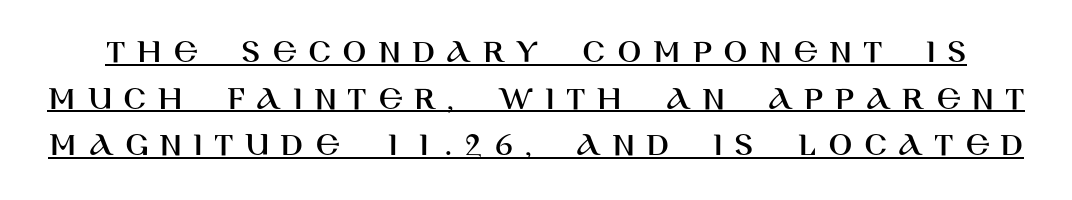
{"serif": "no", "italic": "no", "width": "normal", "stroke_contrast": "high", "x_height": "large", "monospaced": "no", "underline": "yes", "line_spacing": "normal", "line_spacing_ratio": 1.33, "letter_spacing": "wide", "letter_spacing_em": 0.33, "glyph_px": 35}
